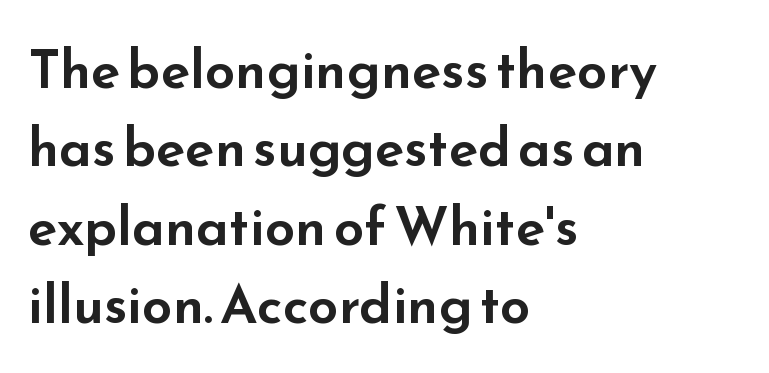
Q: Is the text italic (slanted)? A: No, it is upright.
Q: Is the typeface a serif or a sans-serif typeface? A: Sans-serif.
Q: Is the text underlined? A: No.
Q: How is the paragraph aligned? A: Left-aligned.
Q: Is the spacing between letters normal or unusually wide? A: Normal.
Q: Is the spacing between lines tight, normal or loose? A: Normal.
Q: Width (condensed, normal, or wide)? A: Wide.
Q: Stroke contrast? A: Low.
Q: x-height? A: Small.
Q: Monospaced? A: No.
